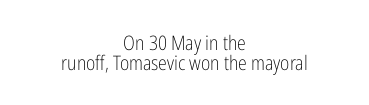
The image shows 20 px text type, upright; set centered, tight line spacing (1.02x), normal letter spacing, not underlined.
